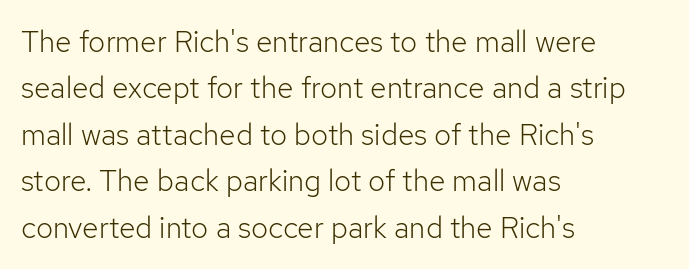
Q: Is the text bold? A: No.
Q: Is the text italic (slanted)? A: No, it is upright.
Q: Is the typeface a serif or a sans-serif typeface? A: Sans-serif.
Q: Is the text underlined? A: No.
Q: How is the paragraph aligned? A: Left-aligned.
Q: Is the spacing between letters normal or unusually wide? A: Normal.
Q: Is the spacing between lines tight, normal or loose? A: Normal.
Q: Width (condensed, normal, or wide)? A: Normal.
Q: Stroke contrast? A: Low.
Q: x-height? A: Medium.
Q: Monospaced? A: No.
